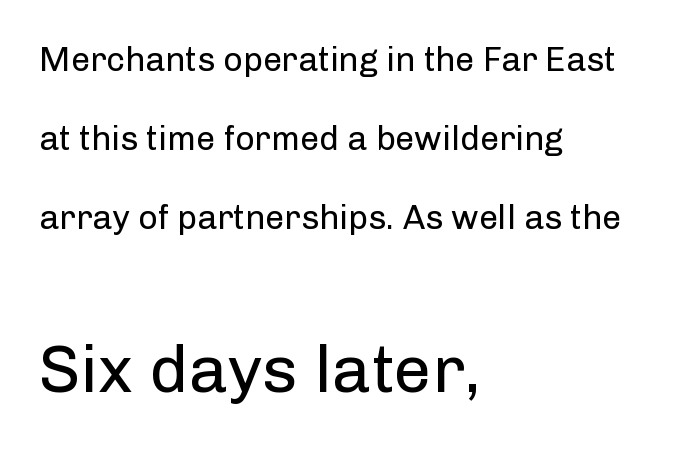
The strip under each line holds only bare page. What's the leading like? Stretched, with rows far apart. These lines are rendered in a variable-pitch font. In CSS terms this would be text-align: left. The designer went with a sans here, leaving each stem footless. The second block has been scaled up relative to the first.
